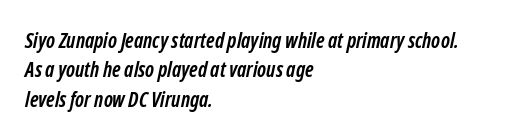
Q: Is the text bold? A: Yes.
Q: Is the text underlined? A: No.
Q: How is the paragraph aligned? A: Left-aligned.
Q: Is the spacing between letters normal or unusually wide? A: Normal.
Q: Is the spacing between lines tight, normal or loose? A: Normal.
